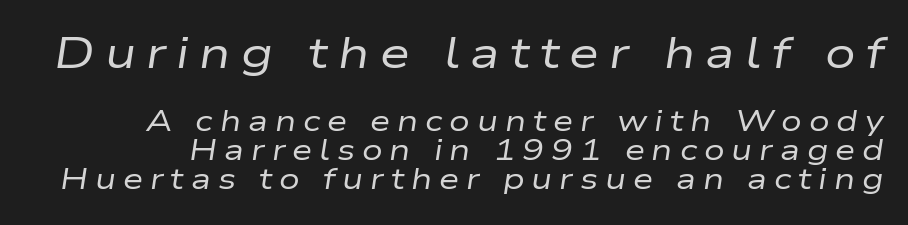
Q: Is the text bold? A: No.
Q: Is the text italic (slanted)? A: Yes, it leans right by about 9 degrees.
Q: Is the text underlined? A: No.
Q: Is the spacing between letters normal or unusually wide? A: Unusually wide.
Q: Is the spacing between lines tight, normal or loose? A: Tight.
Q: Which block of text is set in a larger size, the first (top) or the second (bottom)? A: The first (top) one.
Q: Width (condensed, normal, or wide)? A: Wide.
Q: Stroke contrast? A: Low.
Q: x-height? A: Medium.
Q: Monospaced? A: No.
